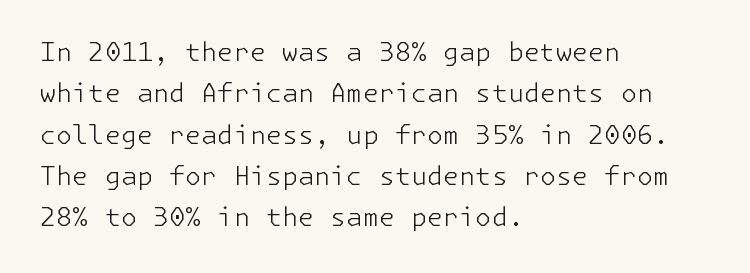
Each stroke keeps to a modest, everyday thickness or less. Whoever set this chose a conventional vertical rhythm. Caption: multi-line text, flush left, ragged right. Underlining? Definitely not there.
